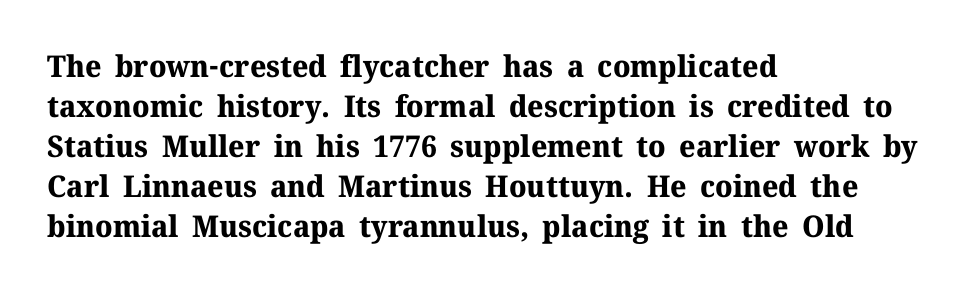
The characters display serif detailing at their extremities. Leftover space on each line is placed entirely after the last word. Weight check: bold — yes, fully. Leading: standard. The foot of each line stays bare and open.
